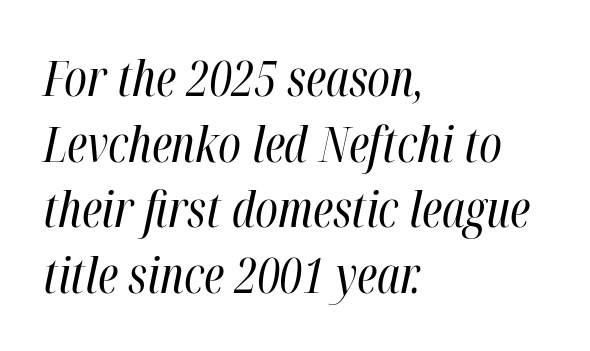
{"italic": "yes", "lean": "right", "slant_degrees": 12, "bold": "no", "weight": "regular", "width": "condensed", "stroke_contrast": "high", "x_height": "medium", "monospaced": "no", "underline": "no", "align": "left", "line_spacing": "normal", "line_spacing_ratio": 1.34, "letter_spacing": "normal", "letter_spacing_em": 0.0, "glyph_px": 49}
